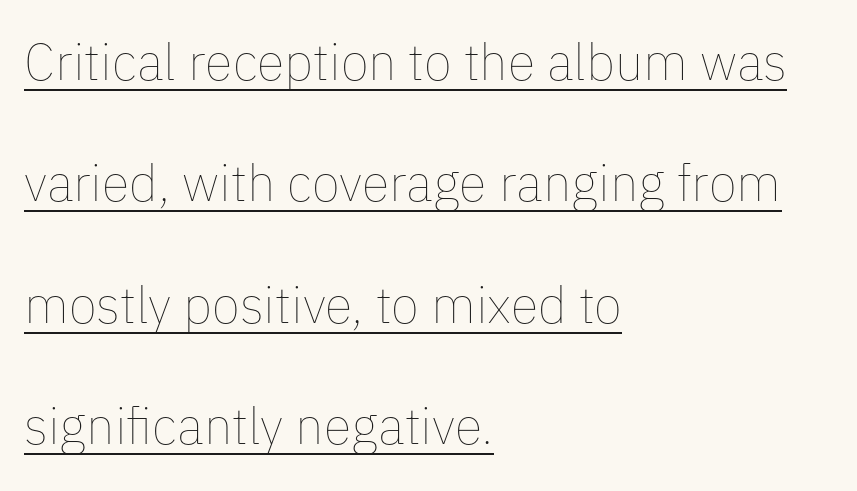
Q: Is the text bold? A: No.
Q: Is the text italic (slanted)? A: No, it is upright.
Q: Is the text underlined? A: Yes.
Q: How is the paragraph aligned? A: Left-aligned.
Q: Is the spacing between letters normal or unusually wide? A: Normal.
Q: Is the spacing between lines tight, normal or loose? A: Loose.
Q: Width (condensed, normal, or wide)? A: Normal.
Q: Stroke contrast? A: Low.
Q: x-height? A: Medium.
Q: Monospaced? A: No.
